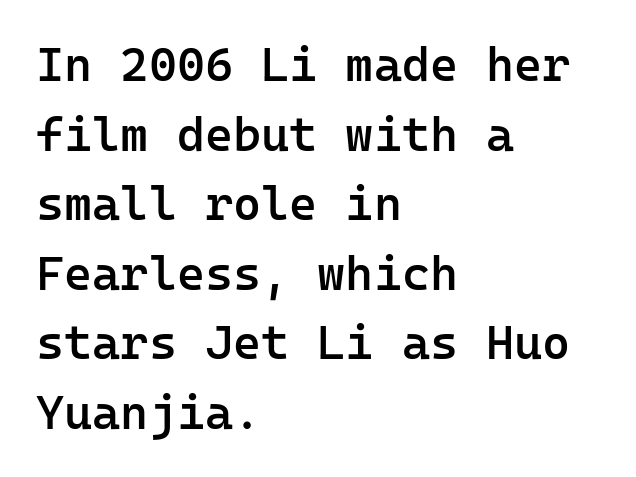
Q: Is the text bold? A: Semi-bold.
Q: Is the text italic (slanted)? A: No, it is upright.
Q: Is the typeface a serif or a sans-serif typeface? A: Sans-serif.
Q: Is the text underlined? A: No.
Q: How is the paragraph aligned? A: Left-aligned.
Q: Is the spacing between letters normal or unusually wide? A: Normal.
Q: Is the spacing between lines tight, normal or loose? A: Normal.
Q: Width (condensed, normal, or wide)? A: Normal.
Q: Stroke contrast? A: Low.
Q: x-height? A: Medium.
Q: Monospaced? A: Yes.
